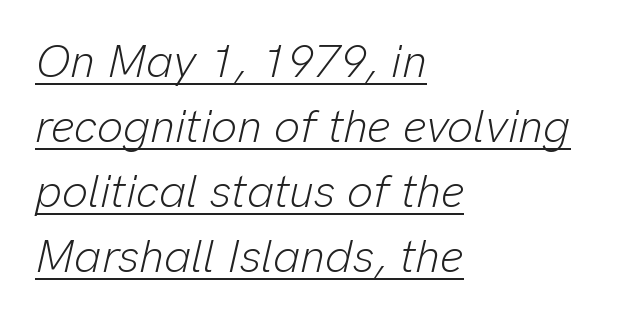
Q: Is the text bold? A: No.
Q: Is the text italic (slanted)? A: Yes, it leans right by about 13 degrees.
Q: Is the text underlined? A: Yes.
Q: How is the paragraph aligned? A: Left-aligned.
Q: Is the spacing between letters normal or unusually wide? A: Normal.
Q: Is the spacing between lines tight, normal or loose? A: Normal.
Q: Width (condensed, normal, or wide)? A: Normal.
Q: Stroke contrast? A: Low.
Q: x-height? A: Medium.
Q: Monospaced? A: No.
